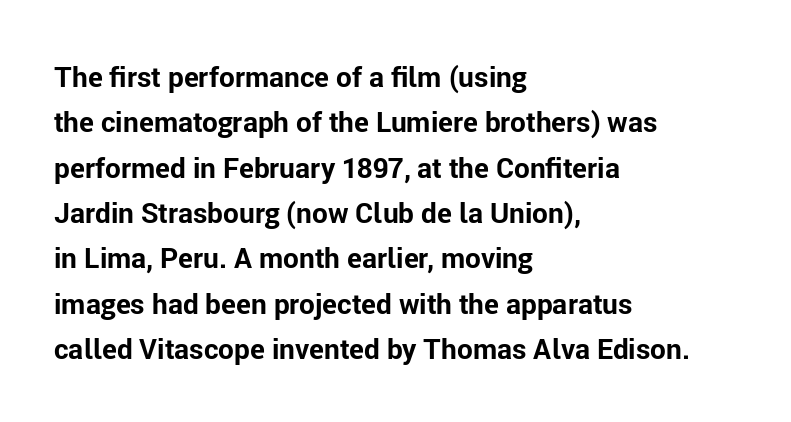
Q: Is the text bold? A: Yes.
Q: Is the text italic (slanted)? A: No, it is upright.
Q: Is the typeface a serif or a sans-serif typeface? A: Sans-serif.
Q: Is the text underlined? A: No.
Q: How is the paragraph aligned? A: Left-aligned.
Q: Is the spacing between letters normal or unusually wide? A: Normal.
Q: Is the spacing between lines tight, normal or loose? A: Normal.
Q: Width (condensed, normal, or wide)? A: Normal.
Q: Stroke contrast? A: Low.
Q: x-height? A: Medium.
Q: Monospaced? A: No.
